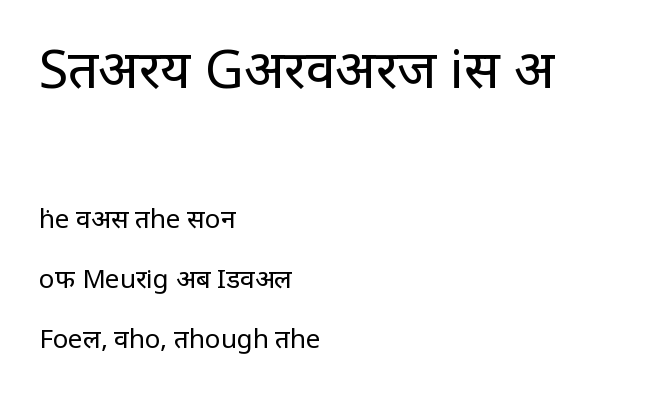
The image shows 53 px regular-weight, condensed sans-serif type, upright; set left-aligned, loose line spacing (2.31x), normal letter spacing, not underlined; the first (top) block is 2.04x larger; low stroke contrast and a large x-height.
